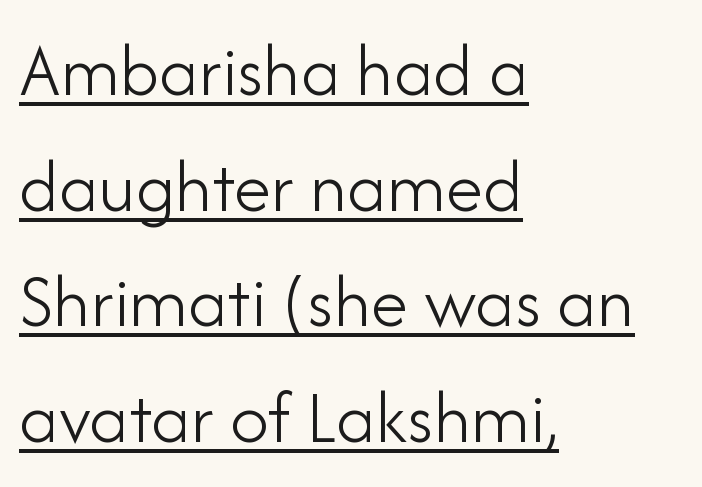
Ordinary non-slanted type is in use. Default kerning and tracking; the words read as compact shapes. Are there feet on the stems? There aren't — it's a sans. The passage is arranged the way most books set body copy — flush left. Summary of weight: not heavy and not bold.
